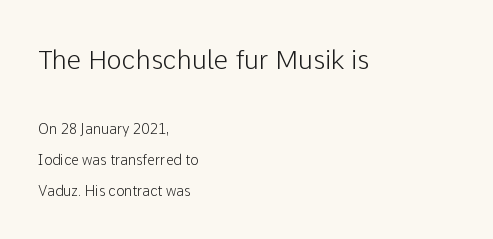
The image shows 26 px text type, upright; set left-aligned, loose line spacing (2.23x), normal letter spacing, not underlined; the first (top) block is 1.86x larger.
